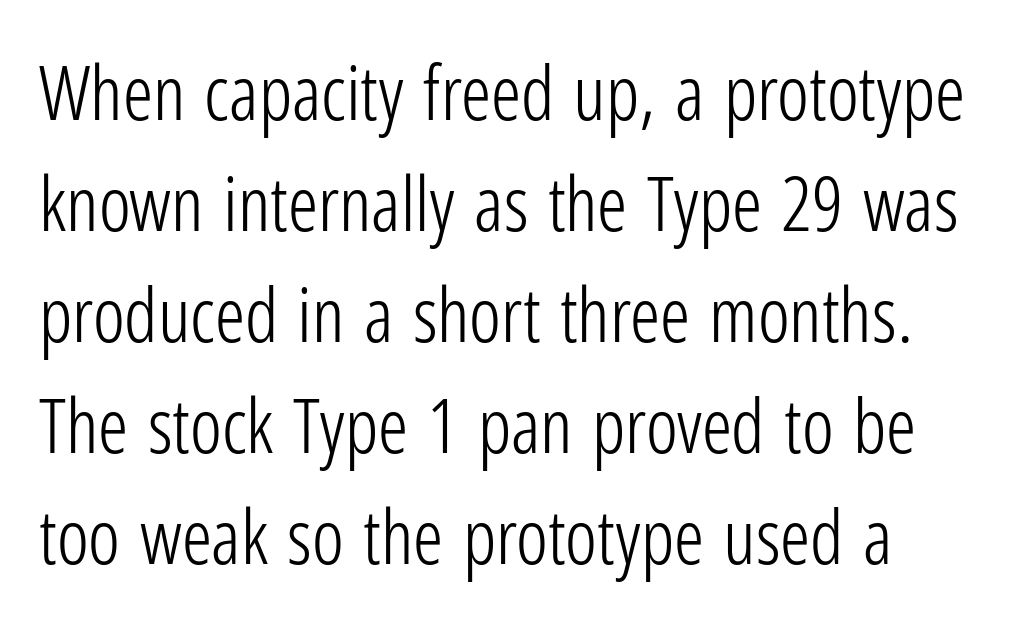
{"serif": "no", "italic": "no", "bold": "no", "weight": "light", "width": "condensed", "stroke_contrast": "low", "x_height": "medium", "monospaced": "no", "underline": "no", "line_spacing": "normal", "line_spacing_ratio": 1.48, "letter_spacing": "normal", "letter_spacing_em": 0.0, "glyph_px": 75}
